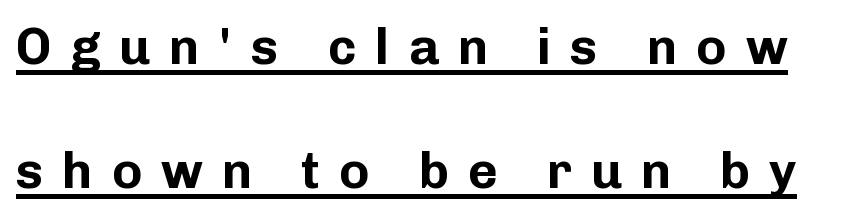
The image shows 51 px bold sans-serif type, upright; set loose line spacing (2.44x), unusually wide letter spacing (+0.37 em), underlined; low stroke contrast and a medium x-height.
